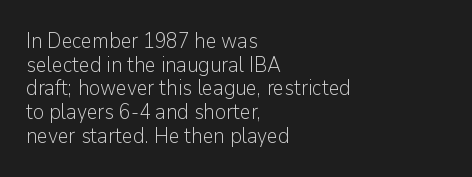
The image shows 21 px text type, upright; set left-aligned, tight line spacing (1.13x), normal letter spacing, not underlined.
